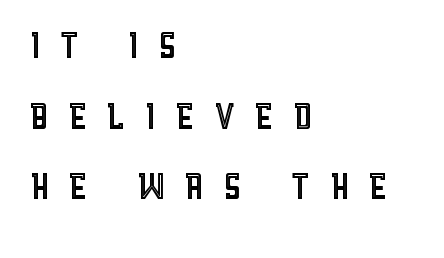
Q: Is the text italic (slanted)? A: No, it is upright.
Q: Is the text underlined? A: No.
Q: How is the paragraph aligned? A: Left-aligned.
Q: Is the spacing between letters normal or unusually wide? A: Unusually wide.
Q: Is the spacing between lines tight, normal or loose? A: Normal.
Q: Width (condensed, normal, or wide)? A: Condensed.
Q: x-height? A: Large.
Q: Monospaced? A: No.
